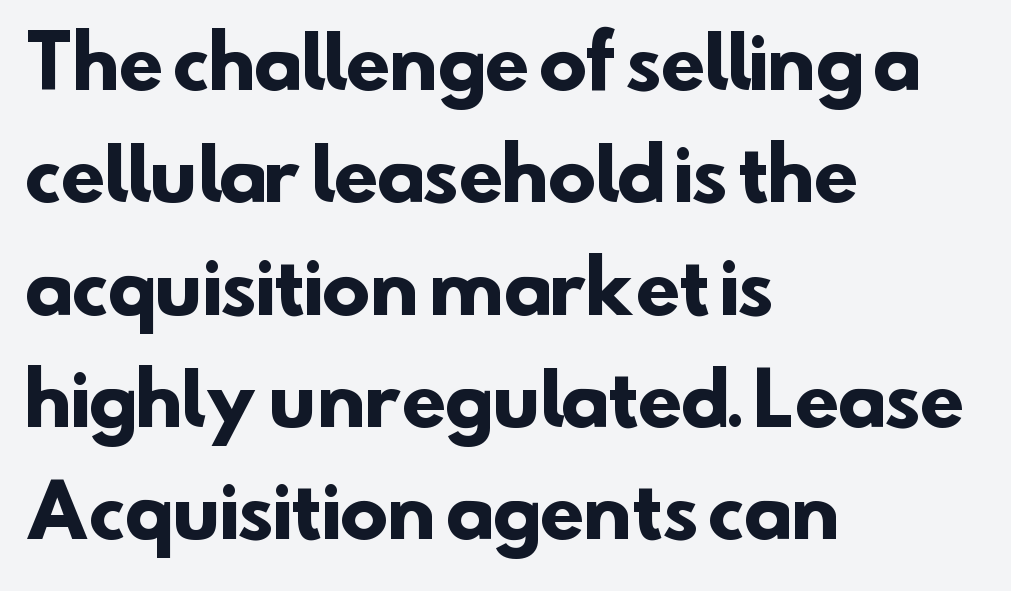
The image shows 72 px heavy sans-serif type; set left-aligned, normal line spacing (1.56x), normal letter spacing, not underlined; low stroke contrast and a small x-height.
